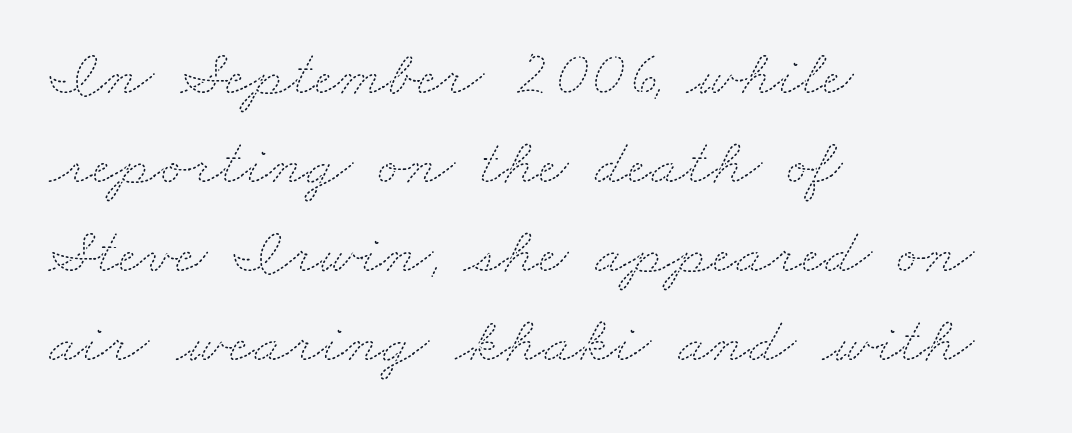
Q: Is the text bold? A: No.
Q: Is the text underlined? A: No.
Q: How is the paragraph aligned? A: Left-aligned.
Q: Is the spacing between letters normal or unusually wide? A: Normal.
Q: Is the spacing between lines tight, normal or loose? A: Normal.
Q: Width (condensed, normal, or wide)? A: Wide.
Q: Stroke contrast? A: Medium.
Q: x-height? A: Small.
Q: Monospaced? A: No.
